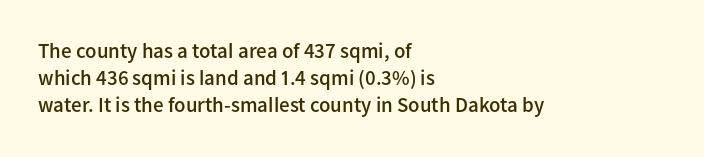
{"italic": "no", "bold": "semi", "underline": "no", "align": "left", "line_spacing": "normal", "line_spacing_ratio": 1.29, "letter_spacing": "normal", "letter_spacing_em": 0.0, "glyph_px": 21}
